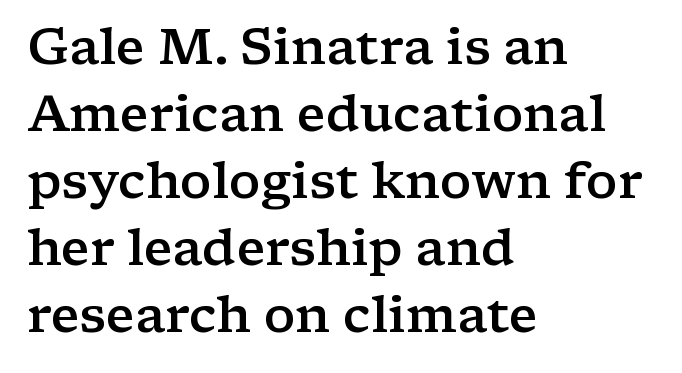
The image shows 50 px semibold, wide serif type, upright; set left-aligned, normal line spacing (1.34x), normal letter spacing, not underlined; low stroke contrast and a medium x-height.
